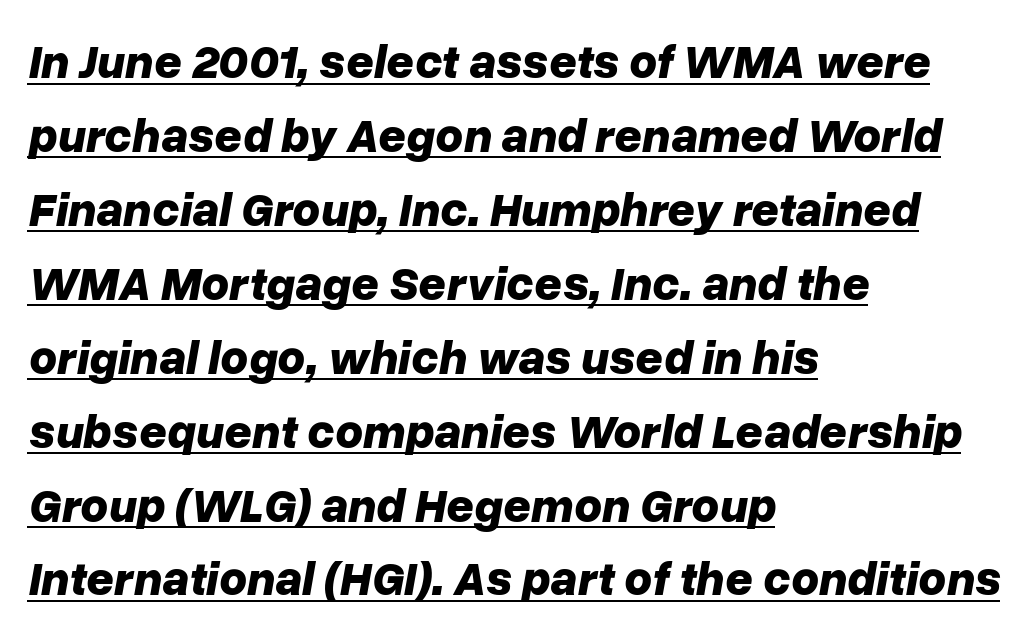
The image shows 48 px bold type, italic (leaning right); set left-aligned, normal line spacing (1.54x), normal letter spacing, underlined; low stroke contrast and a medium x-height.
